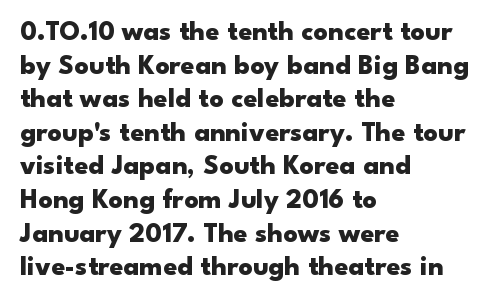
Q: Is the text bold? A: Yes.
Q: Is the text italic (slanted)? A: No, it is upright.
Q: Is the typeface a serif or a sans-serif typeface? A: Sans-serif.
Q: Is the text underlined? A: No.
Q: How is the paragraph aligned? A: Left-aligned.
Q: Is the spacing between letters normal or unusually wide? A: Normal.
Q: Width (condensed, normal, or wide)? A: Wide.
Q: Stroke contrast? A: Low.
Q: x-height? A: Small.
Q: Monospaced? A: No.
